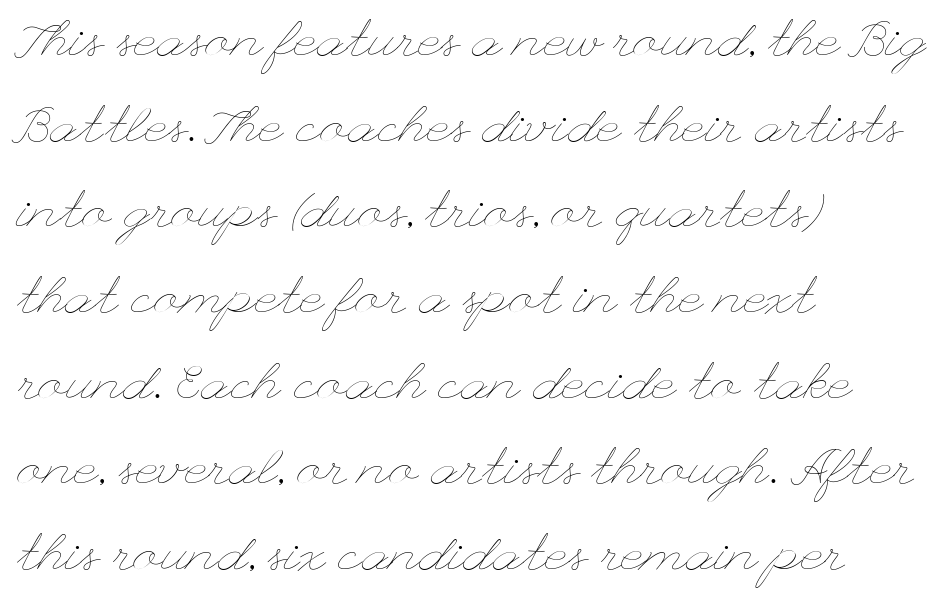
Is the letter spacing exaggerated? No — it looks like the ordinary default. The rendering anchors every line to the left-hand side. Notice how descenders clear the ascenders below comfortably — that's standard leading. The space beneath each line is pristine and unruled. The weight tops out at a normal text grade.
